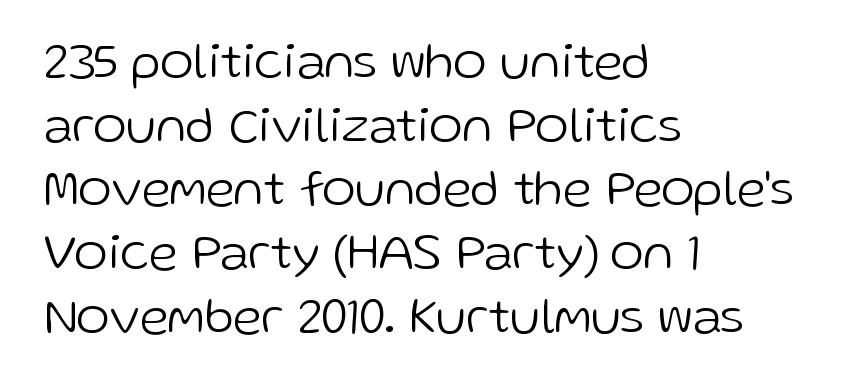
Q: Is the text bold? A: No.
Q: Is the text italic (slanted)? A: No, it is upright.
Q: Is the typeface a serif or a sans-serif typeface? A: Sans-serif.
Q: Is the text underlined? A: No.
Q: How is the paragraph aligned? A: Left-aligned.
Q: Is the spacing between letters normal or unusually wide? A: Normal.
Q: Is the spacing between lines tight, normal or loose? A: Normal.
Q: Width (condensed, normal, or wide)? A: Normal.
Q: Stroke contrast? A: Low.
Q: x-height? A: Medium.
Q: Monospaced? A: No.
